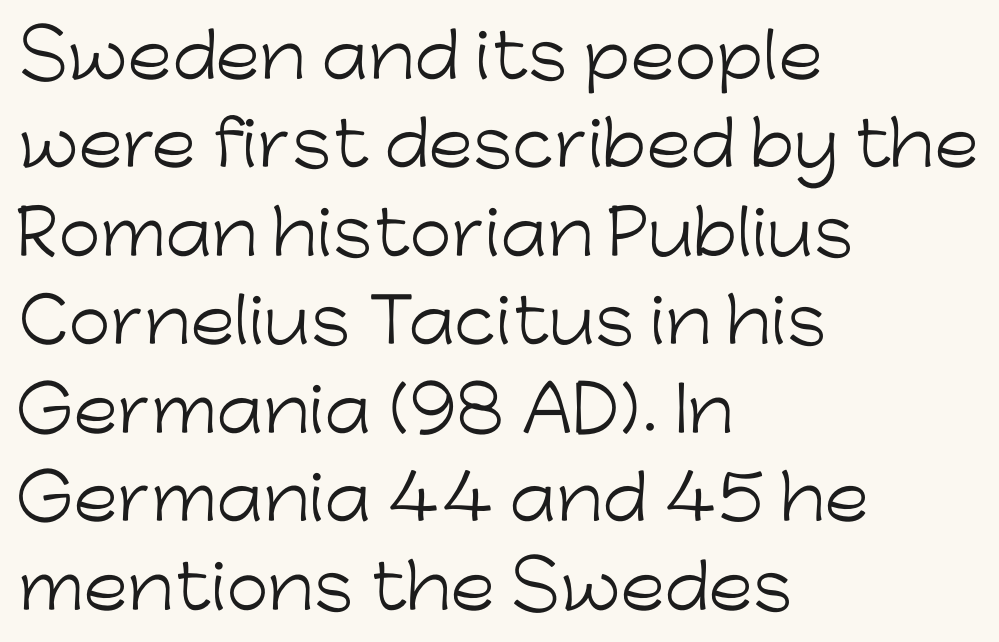
The font sits on the lighter half of the weight spectrum, regular included. One-word summary of the alignment: left. The letters advance in unequal steps, a hallmark of proportional type. Is the letter spacing exaggerated? No — it looks like the ordinary default.
